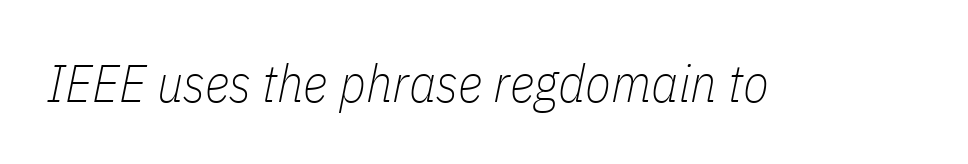
The image shows 53 px thin, condensed type, italic (leaning right); set normal letter spacing, not underlined; low stroke contrast and a medium x-height.
